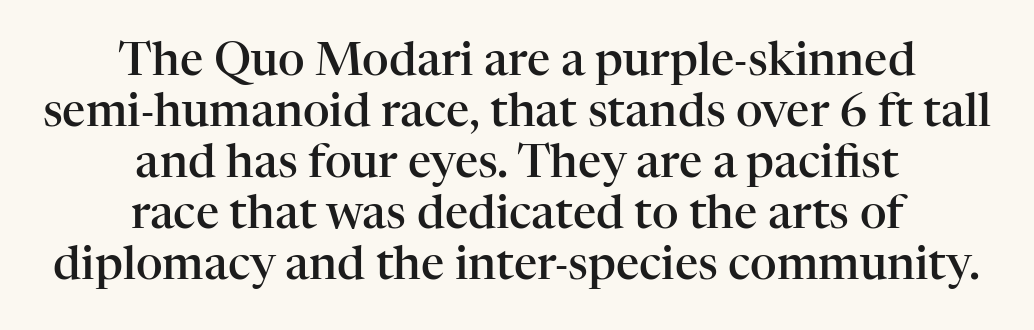
The image shows 46 px semibold serif type, upright; set centered, tight line spacing (1.11x), normal letter spacing, not underlined; high stroke contrast and a medium x-height.
